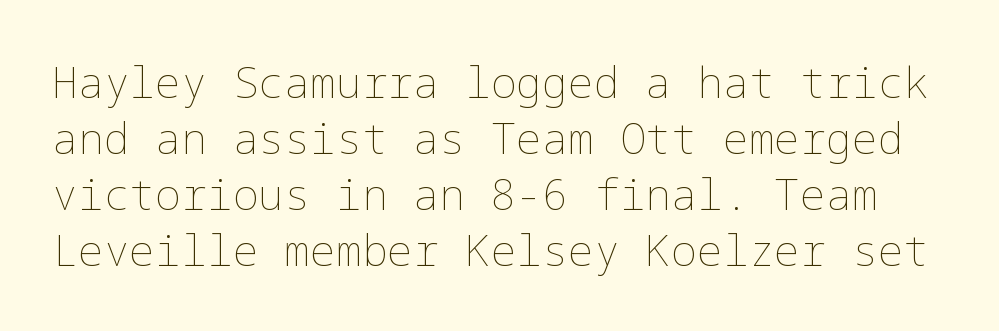
The weight tops out at a normal text grade. The string is rendered with underlining switched off. Tall strokes in this sample are plumb rather than angled. This sample keeps an unexceptional amount of space between lines. What stands out about the letter spacing? Nothing — it is the standard amount.
